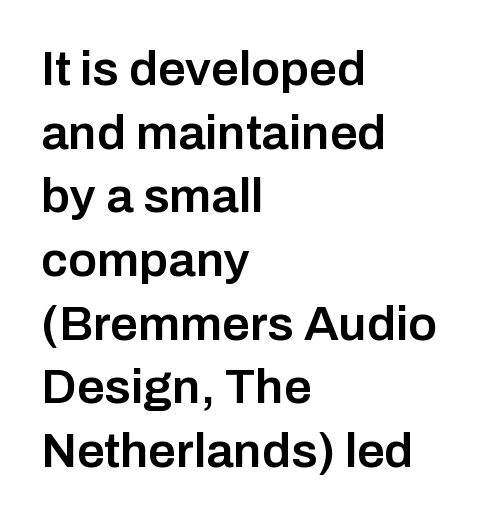
The gaps between neighbouring characters are ordinary and unremarkable. Leftover space on each line is placed entirely after the last word. Serif or sans? Sans — the stroke terminals are bare. Underline: absent. The lines sit at an ordinary, default distance from one another.
